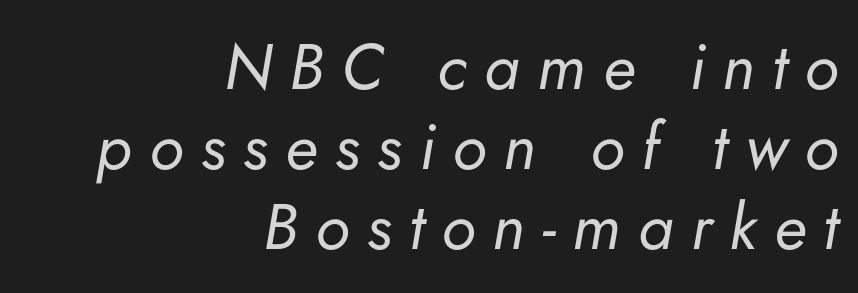
{"italic": "yes", "lean": "right", "slant_degrees": 5, "bold": "no", "weight": "regular", "width": "normal", "stroke_contrast": "low", "x_height": "small", "monospaced": "no", "underline": "no", "align": "right", "line_spacing": "normal", "line_spacing_ratio": 1.25, "letter_spacing": "wide", "letter_spacing_em": 0.27, "glyph_px": 64}
